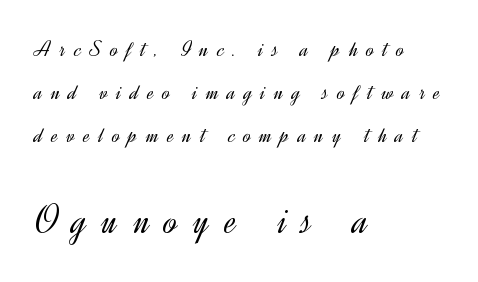
Q: Is the text bold? A: No.
Q: Is the text italic (slanted)? A: Yes.
Q: Is the typeface a serif or a sans-serif typeface? A: Sans-serif.
Q: Is the text underlined? A: No.
Q: How is the paragraph aligned? A: Left-aligned.
Q: Is the spacing between letters normal or unusually wide? A: Unusually wide.
Q: Which block of text is set in a larger size, the first (top) or the second (bottom)? A: The second (bottom) one.
Q: Width (condensed, normal, or wide)? A: Normal.
Q: x-height? A: Small.
Q: Monospaced? A: No.
